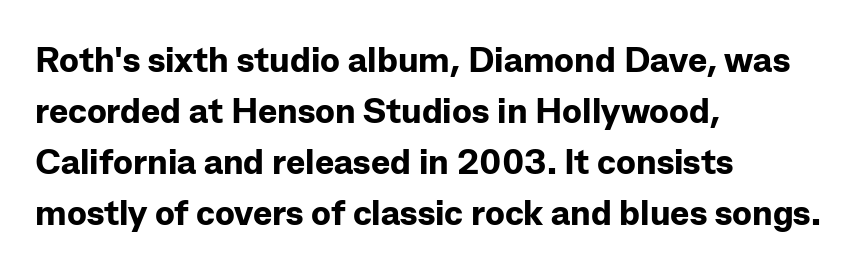
The image shows 36 px bold sans-serif type, upright; set left-aligned, normal line spacing (1.42x), normal letter spacing, not underlined; low stroke contrast and a medium x-height.
